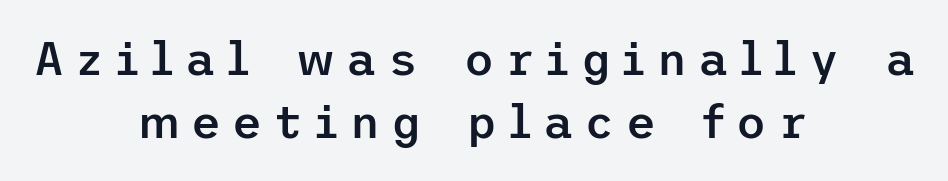
The letters are semibold — heavier than regular but short of a full bold. Alignment: centered. A roman cut, with each character standing at attention. To sum up the face: it is a sans, with no serifs.
